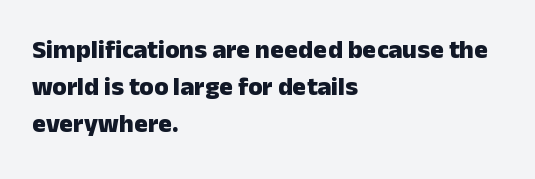
Notice how descenders clear the ascenders below comfortably — that's standard leading. Compared with an ordinary text face, these strokes are far heavier — a full bold. Compared with typical body copy, the letter spacing here is the same. Italic: no, the glyphs are upright roman. The rag falls on the right side of this text block. Descenders hang freely into open space.
